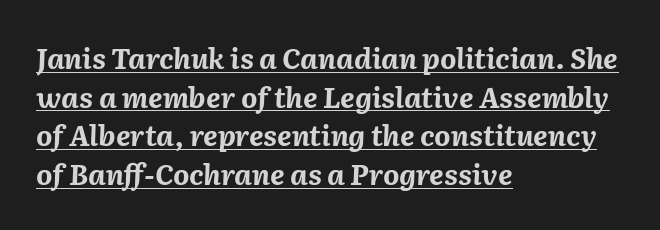
Q: Is the text bold? A: Yes.
Q: Is the text italic (slanted)? A: Yes, it leans right by about 2 degrees.
Q: Is the text underlined? A: Yes.
Q: How is the paragraph aligned? A: Left-aligned.
Q: Is the spacing between letters normal or unusually wide? A: Normal.
Q: Is the spacing between lines tight, normal or loose? A: Normal.
Q: Width (condensed, normal, or wide)? A: Normal.
Q: Stroke contrast? A: Medium.
Q: x-height? A: Medium.
Q: Monospaced? A: No.
